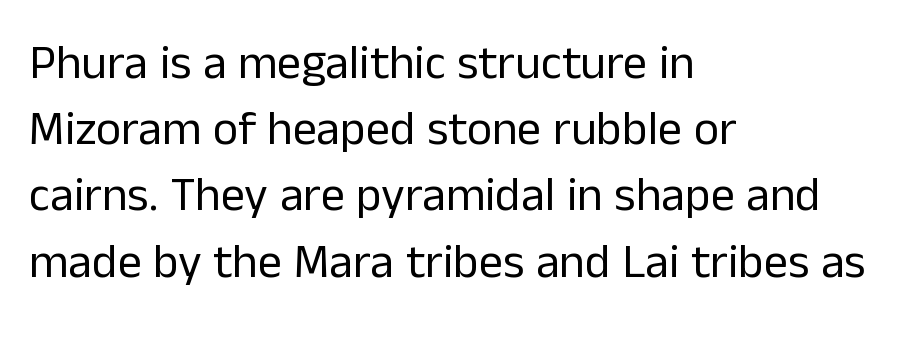
Q: Is the text bold? A: No.
Q: Is the text italic (slanted)? A: No, it is upright.
Q: Is the typeface a serif or a sans-serif typeface? A: Sans-serif.
Q: Is the text underlined? A: No.
Q: How is the paragraph aligned? A: Left-aligned.
Q: Is the spacing between letters normal or unusually wide? A: Normal.
Q: Is the spacing between lines tight, normal or loose? A: Normal.
Q: Width (condensed, normal, or wide)? A: Normal.
Q: Stroke contrast? A: Low.
Q: x-height? A: Medium.
Q: Monospaced? A: No.
